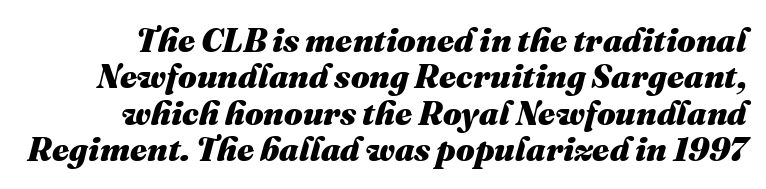
{"italic": "yes", "lean": "right", "slant_degrees": 16, "bold": "yes", "weight": "heavy", "width": "normal", "stroke_contrast": "medium", "x_height": "medium", "monospaced": "no", "underline": "no", "line_spacing": "tight", "line_spacing_ratio": 1.1, "letter_spacing": "normal", "letter_spacing_em": 0.0, "glyph_px": 33}
